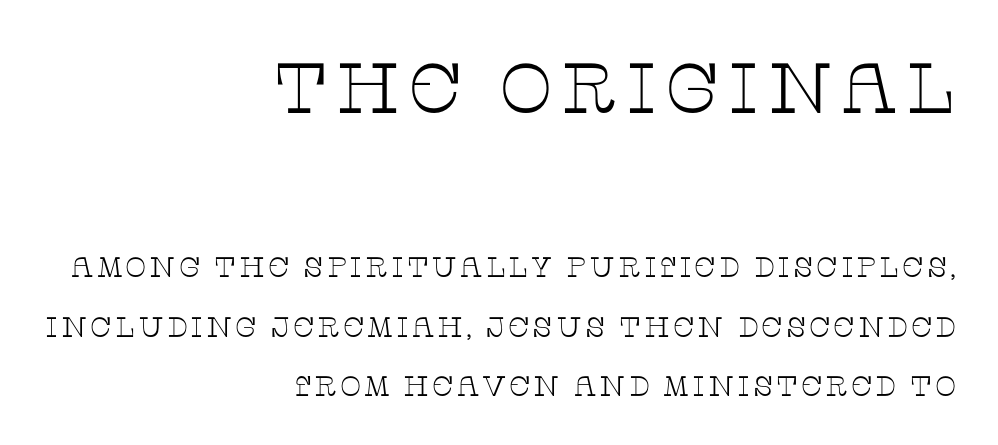
{"serif": "yes", "italic": "no", "bold": "no", "weight": "thin", "width": "wide", "stroke_contrast": "low", "x_height": "large", "monospaced": "no", "underline": "no", "align": "right", "line_spacing": "loose", "line_spacing_ratio": 2.12, "larger_block": "first", "size_ratio": 2.54, "glyph_px": 71}
